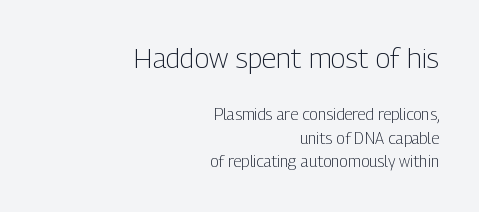
{"serif": "no", "italic": "no", "bold": "no", "weight": "light", "width": "condensed", "stroke_contrast": "low", "x_height": "medium", "monospaced": "no", "underline": "no", "align": "right", "line_spacing": "normal", "line_spacing_ratio": 1.48, "letter_spacing": "normal", "letter_spacing_em": 0.0, "larger_block": "first", "size_ratio": 1.75, "glyph_px": 28}
